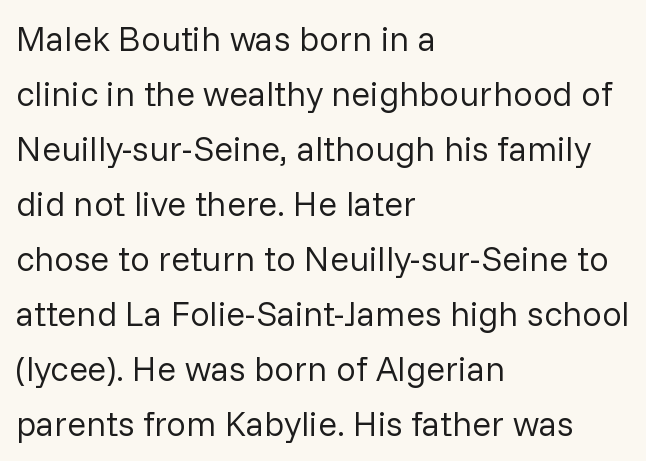
The image shows 35 px regular-weight sans-serif type, upright; set left-aligned, normal line spacing (1.57x), normal letter spacing, not underlined; low stroke contrast and a medium x-height.
